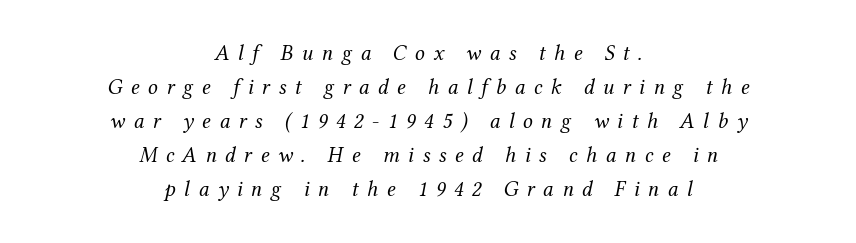
Q: Is the text bold? A: No.
Q: Is the text italic (slanted)? A: Yes, it leans right by about 12 degrees.
Q: Is the text underlined? A: No.
Q: How is the paragraph aligned? A: Centered.
Q: Is the spacing between letters normal or unusually wide? A: Unusually wide.
Q: Is the spacing between lines tight, normal or loose? A: Normal.
